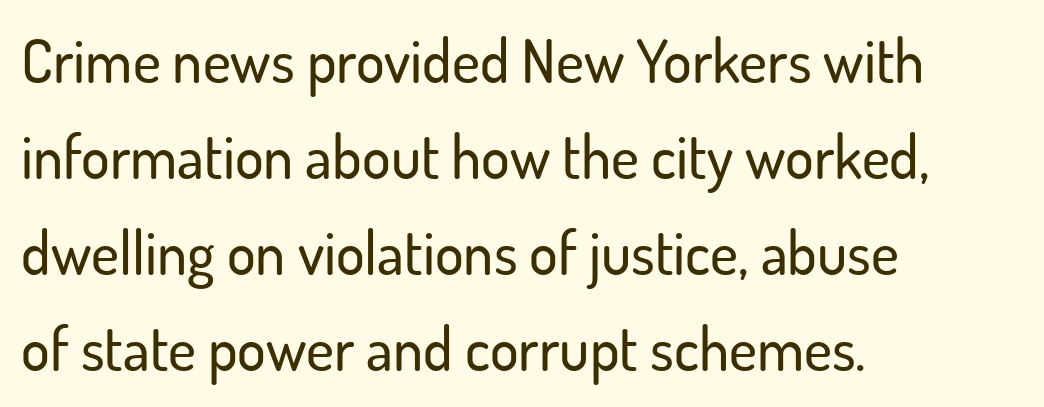
{"serif": "no", "italic": "no", "width": "normal", "stroke_contrast": "low", "x_height": "small", "monospaced": "no", "underline": "no", "align": "left", "line_spacing": "normal", "line_spacing_ratio": 1.6, "letter_spacing": "normal", "letter_spacing_em": 0.0, "glyph_px": 60}
